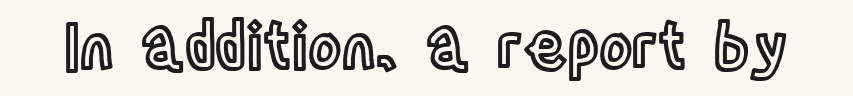
Q: Is the text italic (slanted)? A: No, it is upright.
Q: Is the text underlined? A: No.
Q: Is the spacing between letters normal or unusually wide? A: Normal.
Q: Width (condensed, normal, or wide)? A: Condensed.
Q: x-height? A: Large.
Q: Monospaced? A: No.
